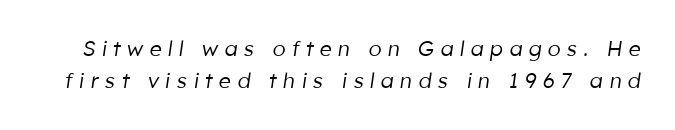
{"italic": "yes", "lean": "right", "slant_degrees": 8, "bold": "no", "underline": "no", "line_spacing": "normal", "line_spacing_ratio": 1.53, "letter_spacing": "wide", "letter_spacing_em": 0.3, "glyph_px": 21}
